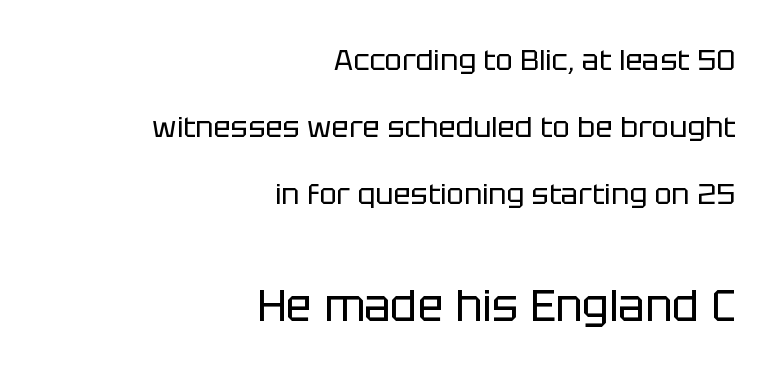
Q: Is the text bold? A: No.
Q: Is the text italic (slanted)? A: No, it is upright.
Q: Is the typeface a serif or a sans-serif typeface? A: Sans-serif.
Q: Is the text underlined? A: No.
Q: How is the paragraph aligned? A: Right-aligned.
Q: Is the spacing between letters normal or unusually wide? A: Normal.
Q: Is the spacing between lines tight, normal or loose? A: Loose.
Q: Which block of text is set in a larger size, the first (top) or the second (bottom)? A: The second (bottom) one.
Q: Width (condensed, normal, or wide)? A: Normal.
Q: Stroke contrast? A: Low.
Q: x-height? A: Large.
Q: Monospaced? A: No.
